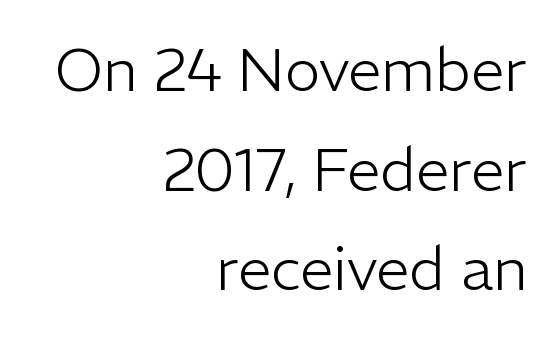
Q: Is the text bold? A: No.
Q: Is the text italic (slanted)? A: No, it is upright.
Q: Is the typeface a serif or a sans-serif typeface? A: Sans-serif.
Q: Is the text underlined? A: No.
Q: How is the paragraph aligned? A: Right-aligned.
Q: Is the spacing between letters normal or unusually wide? A: Normal.
Q: Is the spacing between lines tight, normal or loose? A: Normal.
Q: Width (condensed, normal, or wide)? A: Normal.
Q: Stroke contrast? A: Low.
Q: x-height? A: Medium.
Q: Monospaced? A: No.
